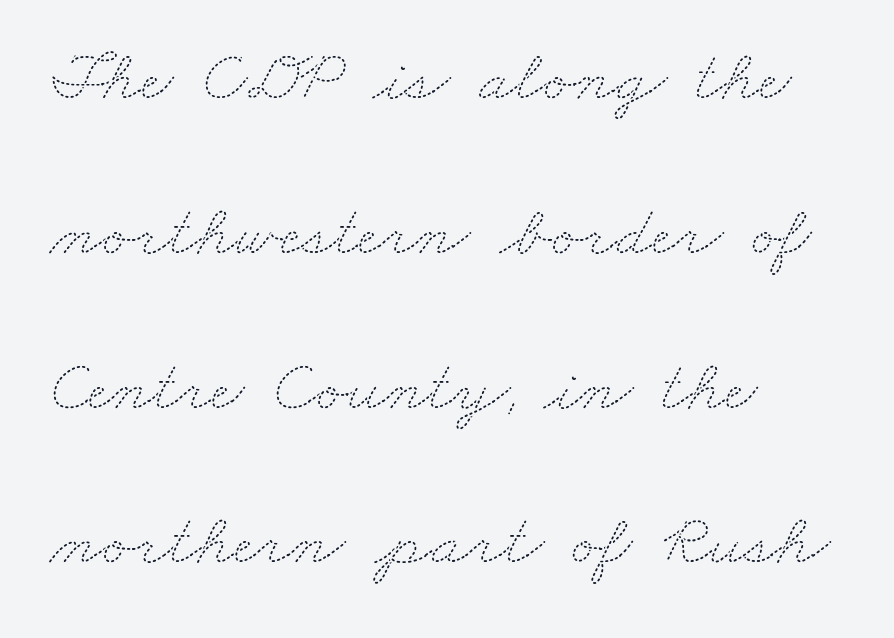
The specimen omits any rule beneath the text block's lines. Layout note: lines flush left. This reads as an unemphasized weight, regular at the heaviest. In terms of letterspacing, this is plain default setting. In terms of leading, this rendering errs on the spacious side.
